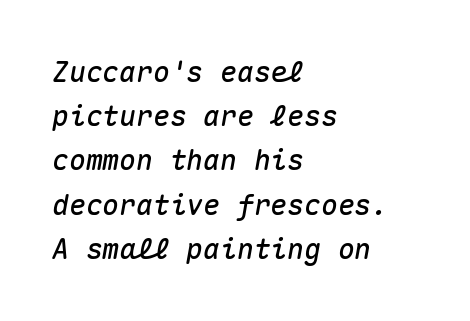
{"italic": "yes", "lean": "right", "slant_degrees": 10, "width": "normal", "stroke_contrast": "medium", "x_height": "medium", "monospaced": "yes", "underline": "no", "align": "left", "line_spacing": "normal", "line_spacing_ratio": 1.58, "letter_spacing": "normal", "letter_spacing_em": 0.0, "glyph_px": 28}
